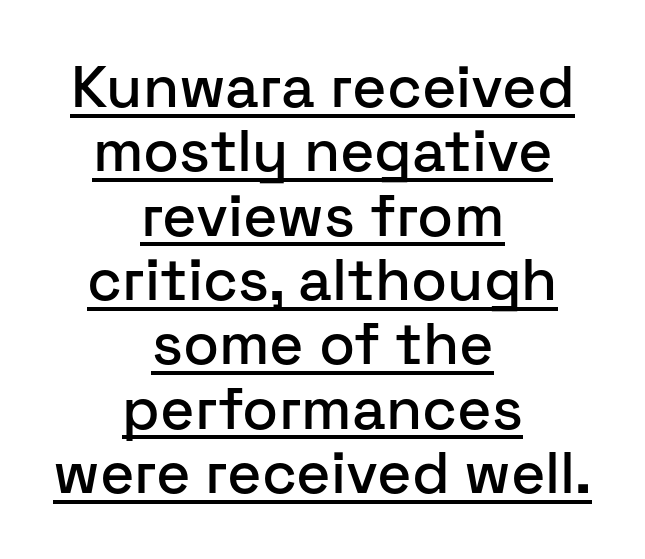
The image shows 59 px sans-serif type, upright; set centered, tight line spacing (1.09x), normal letter spacing, underlined; low stroke contrast and a medium x-height.
